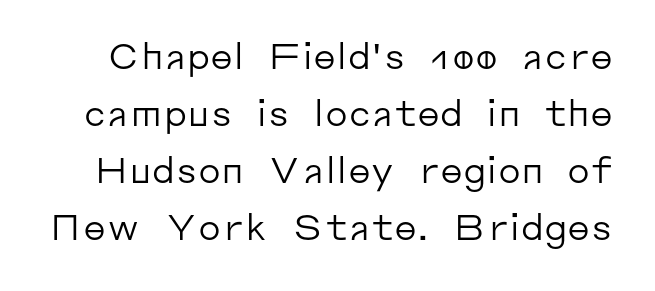
The image shows 36 px regular-weight sans-serif type, upright; set normal line spacing (1.58x), normal letter spacing, not underlined; low stroke contrast and a medium x-height.
